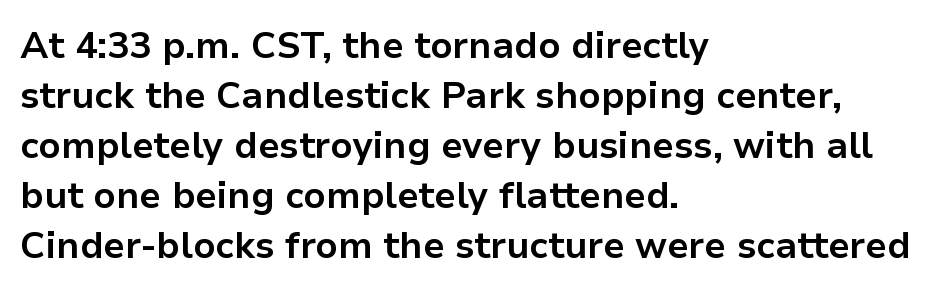
Q: Is the text bold? A: Yes.
Q: Is the text italic (slanted)? A: No, it is upright.
Q: Is the typeface a serif or a sans-serif typeface? A: Sans-serif.
Q: Is the text underlined? A: No.
Q: How is the paragraph aligned? A: Left-aligned.
Q: Is the spacing between letters normal or unusually wide? A: Normal.
Q: Is the spacing between lines tight, normal or loose? A: Normal.
Q: Width (condensed, normal, or wide)? A: Normal.
Q: Stroke contrast? A: Low.
Q: x-height? A: Medium.
Q: Monospaced? A: No.
